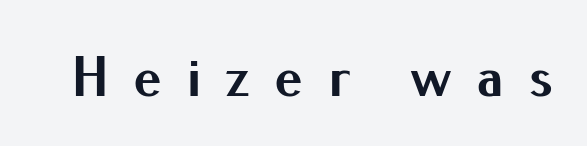
It's the straight-up-and-down kind of type. The rendering uses natural spacing where letterforms have individual widths. You can tell from the bare stems that sans-serif type was used. The passage shown is emphatically bold. Descender tails drop into unmarked territory.
